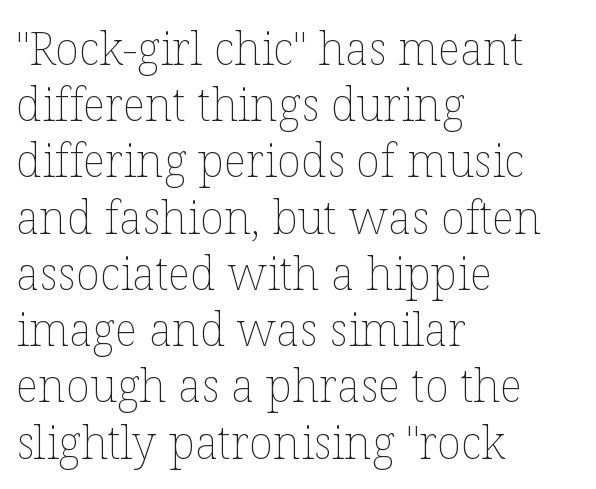
Q: Is the text bold? A: No.
Q: Is the text italic (slanted)? A: No, it is upright.
Q: Is the text underlined? A: No.
Q: How is the paragraph aligned? A: Left-aligned.
Q: Is the spacing between letters normal or unusually wide? A: Normal.
Q: Is the spacing between lines tight, normal or loose? A: Normal.
Q: Width (condensed, normal, or wide)? A: Normal.
Q: Stroke contrast? A: Low.
Q: x-height? A: Medium.
Q: Monospaced? A: No.
